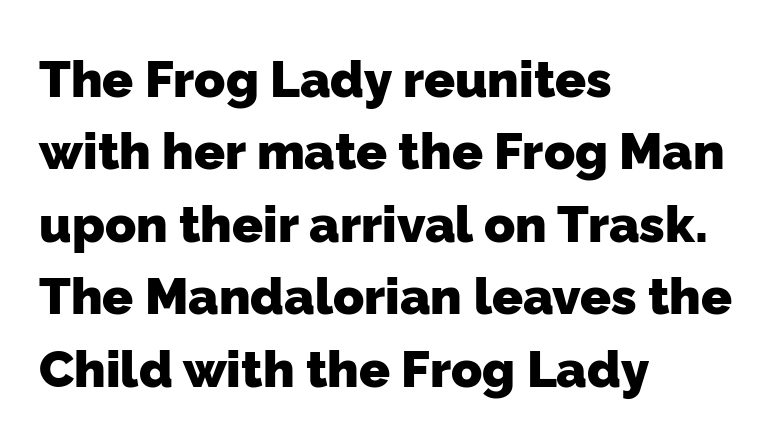
{"serif": "no", "bold": "yes", "weight": "heavy", "width": "normal", "stroke_contrast": "low", "x_height": "medium", "monospaced": "no", "underline": "no", "align": "left", "line_spacing": "normal", "line_spacing_ratio": 1.42, "letter_spacing": "normal", "letter_spacing_em": 0.0, "glyph_px": 51}
